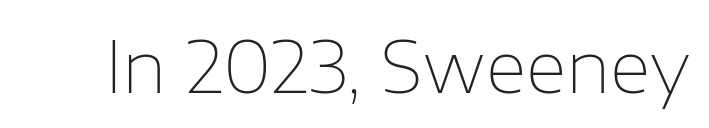
The image shows 71 px thin sans-serif type, upright; set normal letter spacing, not underlined; low stroke contrast and a medium x-height.
